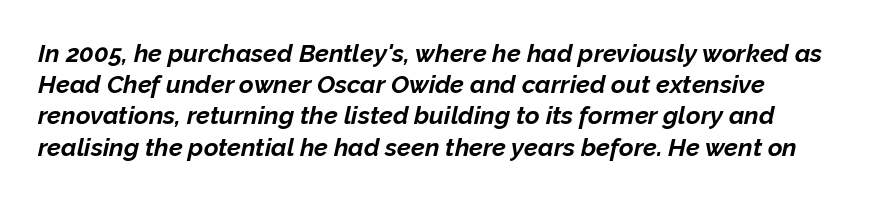
{"italic": "yes", "lean": "right", "slant_degrees": 12, "bold": "yes", "underline": "no", "line_spacing": "normal", "line_spacing_ratio": 1.25, "letter_spacing": "normal", "letter_spacing_em": 0.0, "glyph_px": 25}
